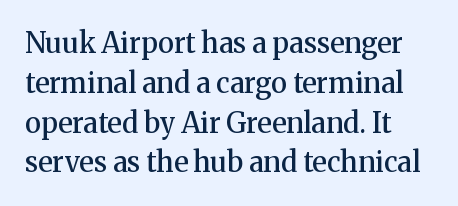
A somewhat darkened texture: the type is semibold rather than bold. Descenders are the only things crossing below the line. Every stem runs plumb, perpendicular to the baseline. The face used here is seriffed, in the tradition of book romans.
